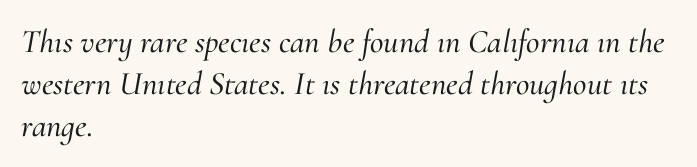
This sample uses plain, unmodified letter spacing. Students, observe: this is what conventionally led text looks like. A typesetter would mark this as italic. Reading down the block, your eye returns to a fixed left position each line. Each letter's strokes conclude with small projecting serifs. Type without underlining.
